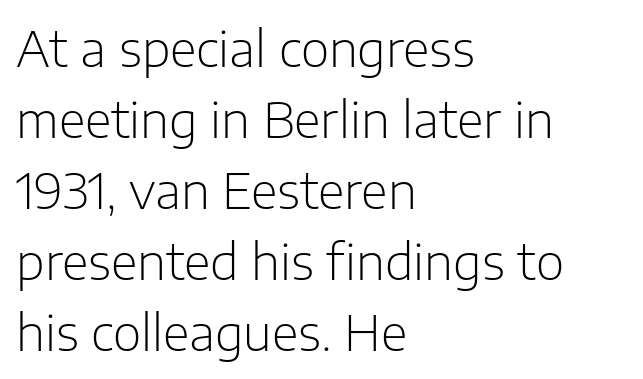
Nobody touched the tracking dial on this one. A clean baseline with only descenders dipping below it. A light-to-regular cut is what we see here. The specimen reads as upright at a glance. Think of a printed novel: that variable character pitch is what you see here.
